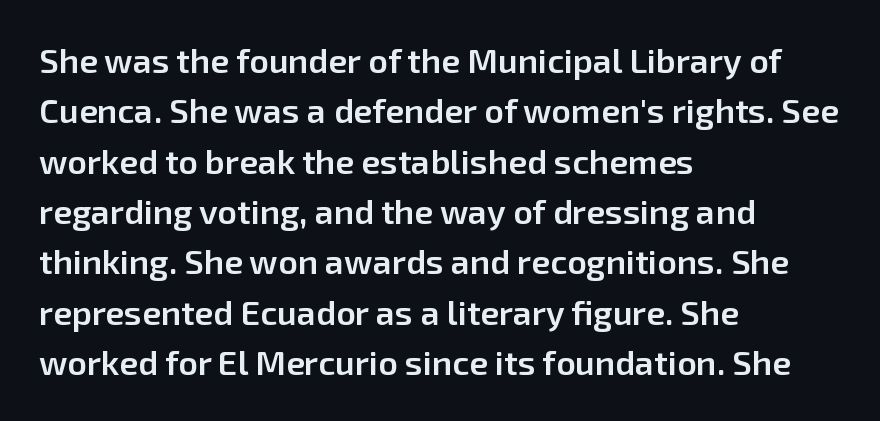
{"serif": "no", "italic": "no", "bold": "semi", "weight": "semibold", "width": "normal", "stroke_contrast": "low", "x_height": "medium", "monospaced": "no", "underline": "no", "align": "left", "line_spacing": "normal", "line_spacing_ratio": 1.48, "letter_spacing": "normal", "letter_spacing_em": 0.0, "glyph_px": 34}
